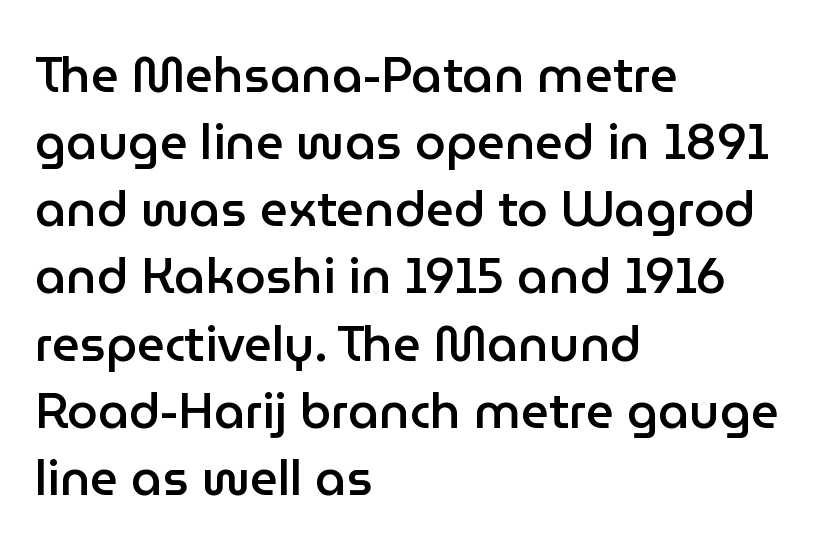
Q: Is the text bold? A: Semi-bold.
Q: Is the text italic (slanted)? A: No, it is upright.
Q: Is the typeface a serif or a sans-serif typeface? A: Sans-serif.
Q: Is the text underlined? A: No.
Q: How is the paragraph aligned? A: Left-aligned.
Q: Is the spacing between letters normal or unusually wide? A: Normal.
Q: Is the spacing between lines tight, normal or loose? A: Normal.
Q: Width (condensed, normal, or wide)? A: Normal.
Q: Stroke contrast? A: Low.
Q: x-height? A: Medium.
Q: Monospaced? A: No.
